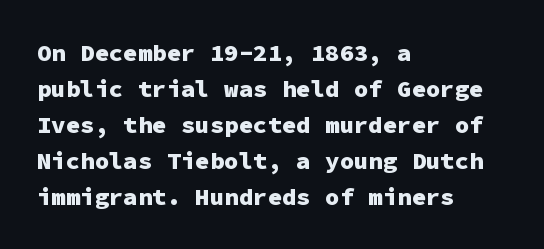
The image shows 24 px bold type, upright; set left-aligned, normal line spacing (1.5x), normal letter spacing, not underlined.
